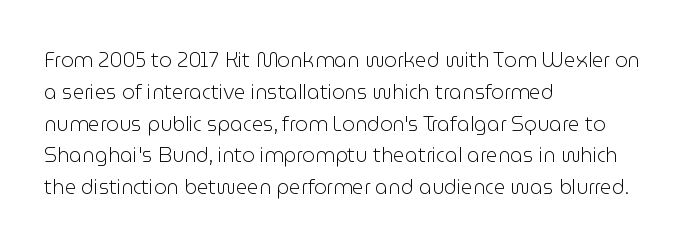
The image shows 20 px text type, upright; set left-aligned, normal line spacing (1.59x), normal letter spacing, not underlined.
